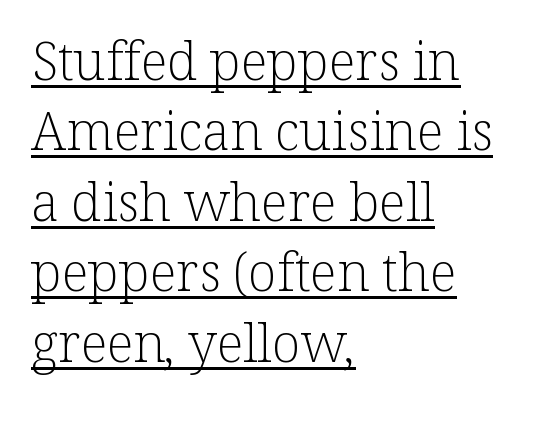
{"serif": "yes", "italic": "no", "bold": "no", "weight": "light", "width": "normal", "stroke_contrast": "low", "x_height": "medium", "monospaced": "no", "underline": "yes", "align": "left", "line_spacing": "normal", "line_spacing_ratio": 1.33, "letter_spacing": "normal", "letter_spacing_em": 0.0, "glyph_px": 53}
